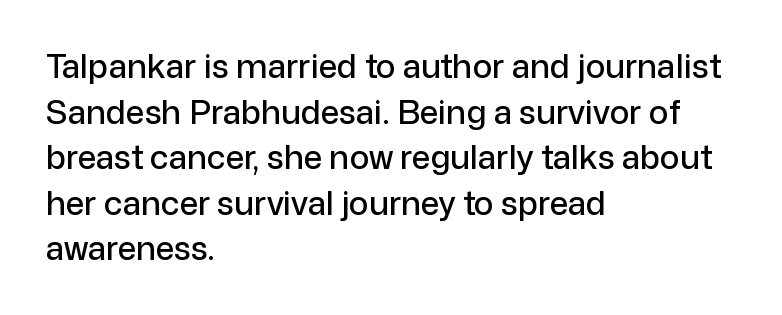
{"serif": "no", "italic": "no", "width": "normal", "stroke_contrast": "low", "x_height": "medium", "monospaced": "no", "underline": "no", "align": "left", "line_spacing": "normal", "line_spacing_ratio": 1.38, "letter_spacing": "normal", "letter_spacing_em": 0.0, "glyph_px": 33}
